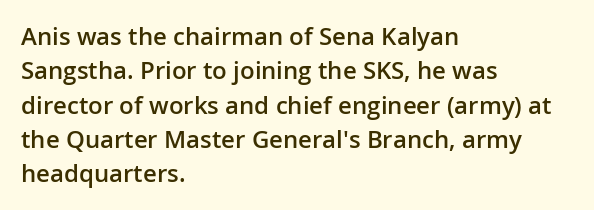
Between one letter and the next there's only the usual sliver of space. Underline: absent. Short and long lines alike share a common starting point at left. Compared with typical paragraphs, the rows here are spaced about the same.
